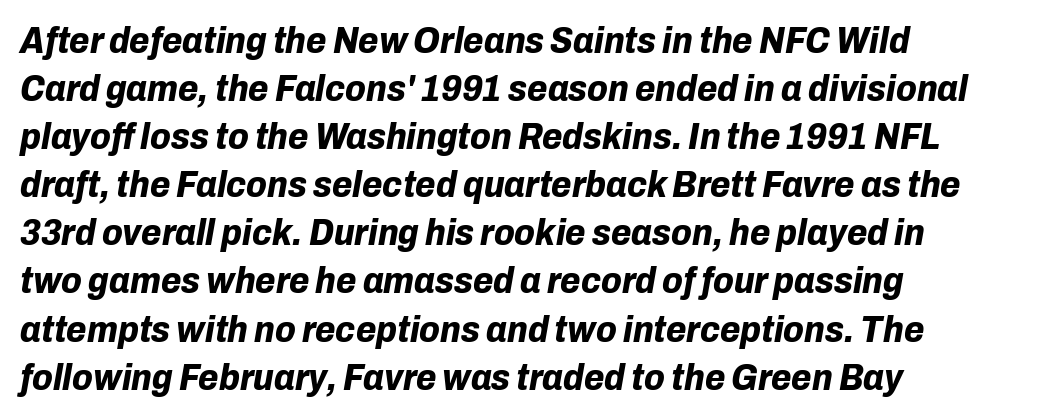
Q: Is the text bold? A: Yes.
Q: Is the text italic (slanted)? A: Yes, it leans right by about 10 degrees.
Q: Is the text underlined? A: No.
Q: How is the paragraph aligned? A: Left-aligned.
Q: Is the spacing between letters normal or unusually wide? A: Normal.
Q: Is the spacing between lines tight, normal or loose? A: Normal.
Q: Width (condensed, normal, or wide)? A: Normal.
Q: Stroke contrast? A: Low.
Q: x-height? A: Medium.
Q: Monospaced? A: No.
